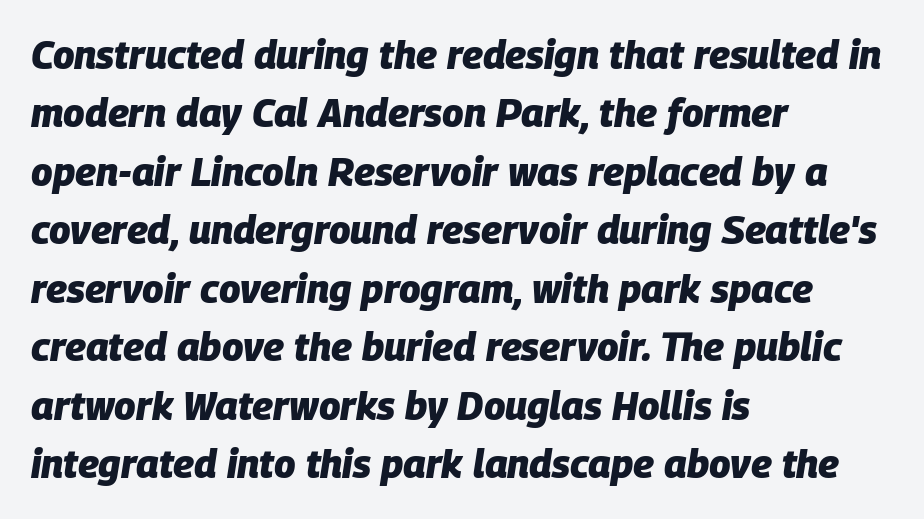
Q: Is the text bold? A: Yes.
Q: Is the text italic (slanted)? A: Yes, it leans right by about 9 degrees.
Q: Is the text underlined? A: No.
Q: How is the paragraph aligned? A: Left-aligned.
Q: Is the spacing between letters normal or unusually wide? A: Normal.
Q: Is the spacing between lines tight, normal or loose? A: Normal.
Q: Width (condensed, normal, or wide)? A: Normal.
Q: Stroke contrast? A: Low.
Q: x-height? A: Large.
Q: Monospaced? A: No.
